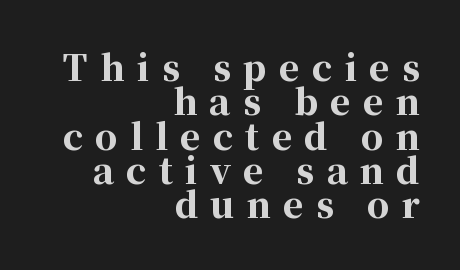
Varying glyph widths throughout — classic text-font behaviour. Typesetter's note: full bold, strokes at maximum text heaviness. The zone under the glyphs is completely vacant. Rendered with straight, roman letterforms. Students, observe: this is what under-led, compact text looks like.
